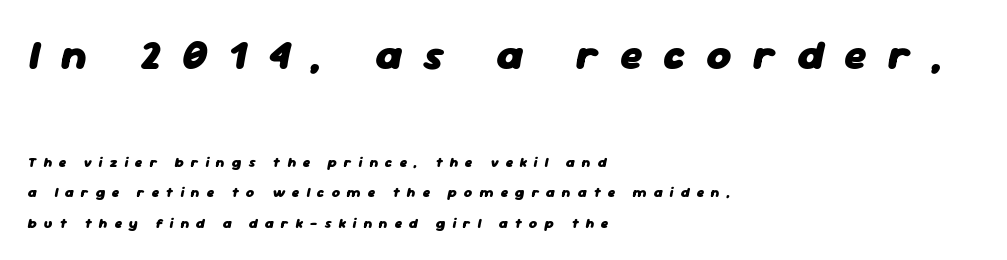
The area under the type is left untouched. Line starts are locked; line ends wander. Would a proofreader flag this as italicized? Yes. Top chunk: large. Bottom chunk: small.
